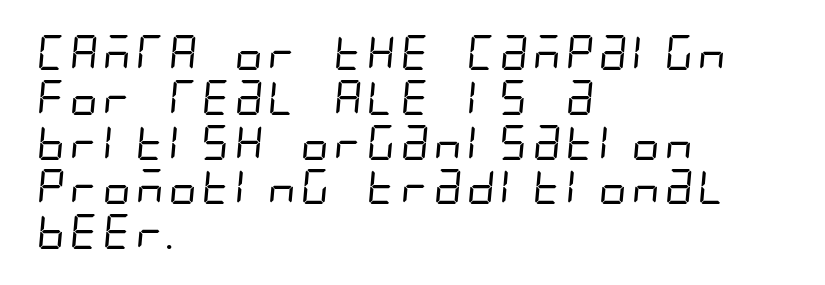
Q: Is the text bold? A: No.
Q: Is the typeface a serif or a sans-serif typeface? A: Sans-serif.
Q: Is the text underlined? A: No.
Q: How is the paragraph aligned? A: Left-aligned.
Q: Is the spacing between letters normal or unusually wide? A: Normal.
Q: Is the spacing between lines tight, normal or loose? A: Normal.
Q: Width (condensed, normal, or wide)? A: Condensed.
Q: Stroke contrast? A: Low.
Q: x-height? A: Large.
